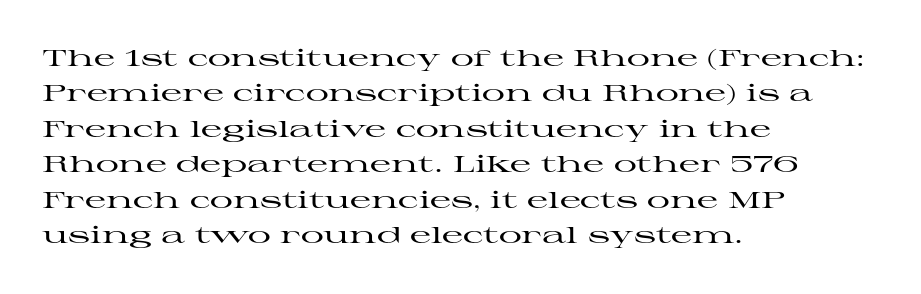
The image shows 23 px text type, upright; set left-aligned, normal line spacing (1.54x), normal letter spacing, not underlined.
